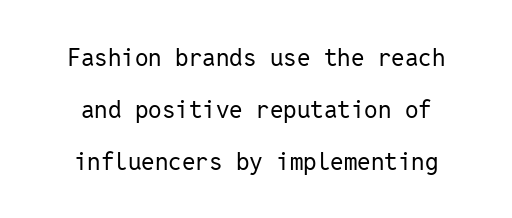
Q: Is the text bold? A: No.
Q: Is the text italic (slanted)? A: No, it is upright.
Q: Is the text underlined? A: No.
Q: How is the paragraph aligned? A: Centered.
Q: Is the spacing between letters normal or unusually wide? A: Normal.
Q: Is the spacing between lines tight, normal or loose? A: Loose.
